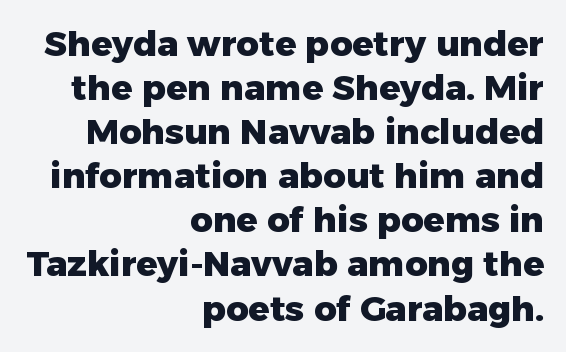
The image shows 35 px heavy sans-serif type, upright; set right-aligned, normal line spacing (1.26x), normal letter spacing, not underlined; low stroke contrast and a medium x-height.
